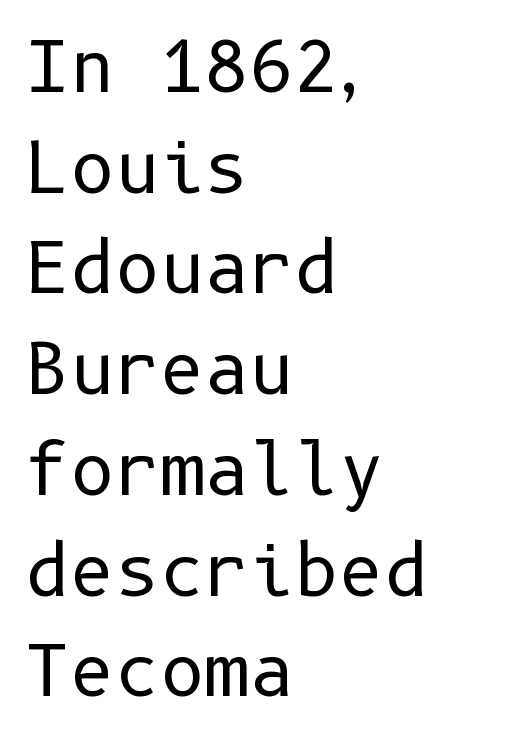
{"serif": "no", "italic": "no", "bold": "no", "weight": "regular", "width": "normal", "stroke_contrast": "low", "x_height": "medium", "underline": "no", "align": "left", "line_spacing": "normal", "line_spacing_ratio": 1.46, "letter_spacing": "normal", "letter_spacing_em": 0.0, "glyph_px": 69}
